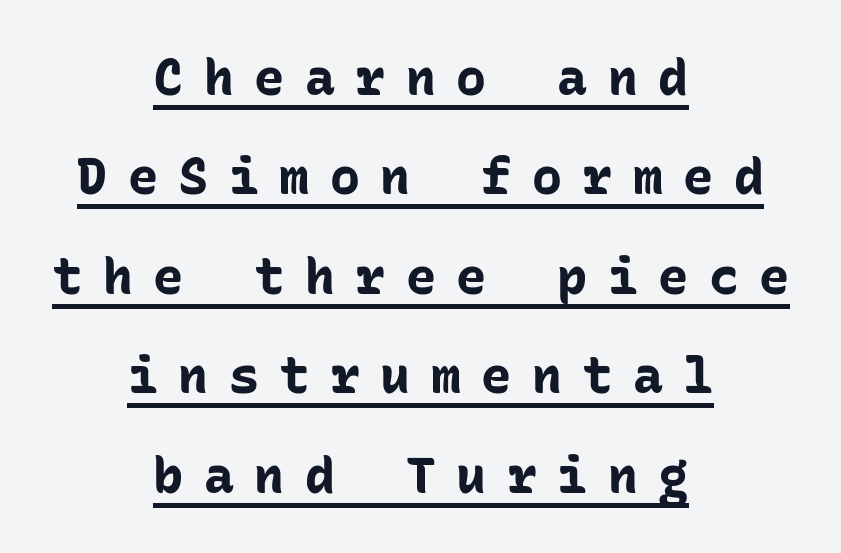
This is sans-serif lettering, the kind often seen on screens and signage. The text block is weighted toward neither margin, spreading evenly from the middle. A continuous stroke trails under the words, as in a hyperlink. Look at the tracking — it's clearly loosened, letters drifting apart. Here the designer chose a console-style face with uniform glyph widths. Posture: straight, roman, zero tilt.
